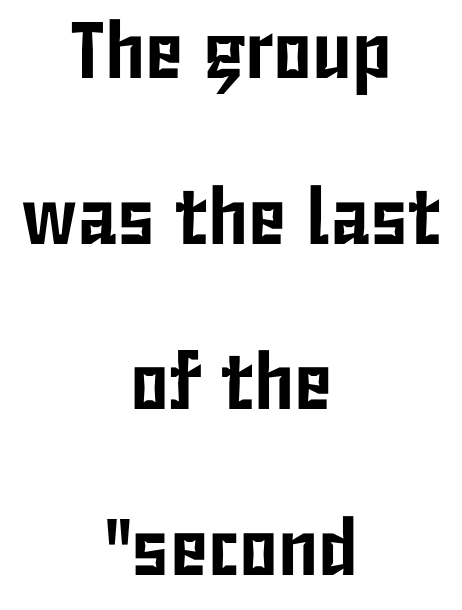
Q: Is the text italic (slanted)? A: No, it is upright.
Q: Is the typeface a serif or a sans-serif typeface? A: Sans-serif.
Q: Is the text underlined? A: No.
Q: How is the paragraph aligned? A: Centered.
Q: Is the spacing between letters normal or unusually wide? A: Normal.
Q: Is the spacing between lines tight, normal or loose? A: Loose.
Q: Width (condensed, normal, or wide)? A: Condensed.
Q: Stroke contrast? A: Low.
Q: x-height? A: Medium.
Q: Monospaced? A: No.
